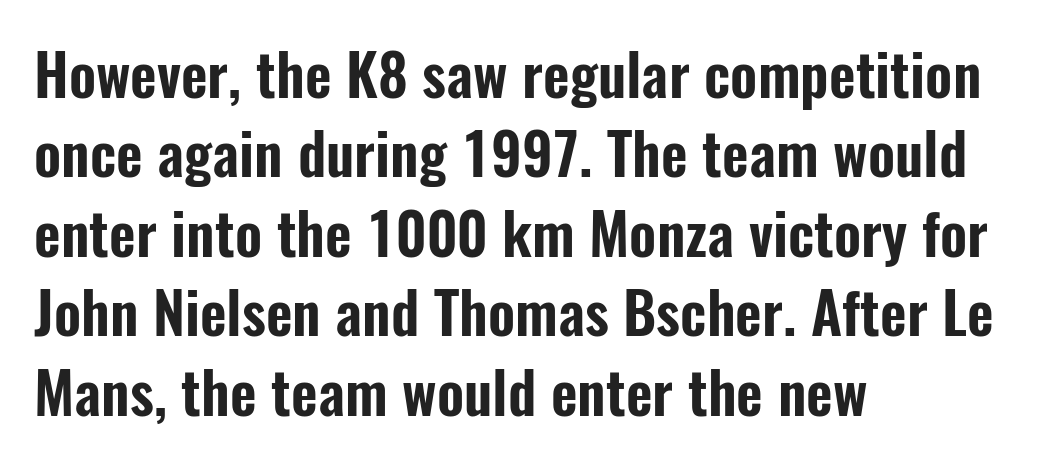
The setting favours the left margin, as ordinary paragraphs usually do. Glance below the letters and you will spot only blank space. Typographically, this falls in the sans-serif category. Tracking here is standard; glyphs follow each other at the usual distance.
